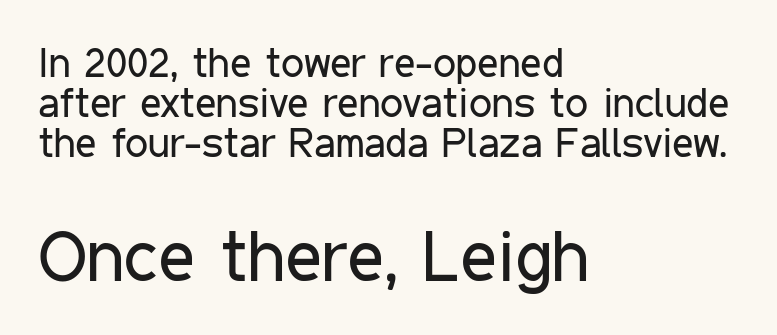
The image shows 71 px regular-weight, condensed sans-serif type, upright; set left-aligned, tight line spacing (0.97x), normal letter spacing, not underlined; the second (bottom) block is 1.73x larger; low stroke contrast and a medium x-height.
